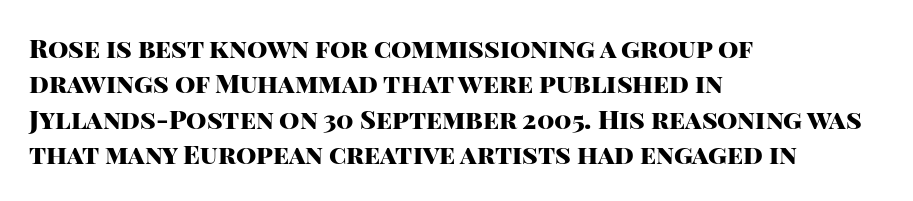
The image shows 26 px bold type, upright; set left-aligned, normal line spacing (1.36x), normal letter spacing, not underlined.
